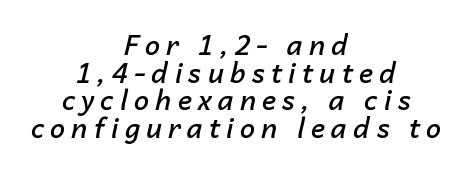
Q: Is the text bold? A: Semi-bold.
Q: Is the text italic (slanted)? A: Yes, it leans right by about 14 degrees.
Q: Is the text underlined? A: No.
Q: How is the paragraph aligned? A: Centered.
Q: Is the spacing between letters normal or unusually wide? A: Unusually wide.
Q: Is the spacing between lines tight, normal or loose? A: Tight.
